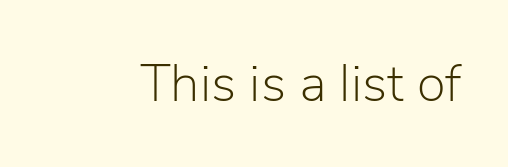
Q: Is the text bold? A: No.
Q: Is the text italic (slanted)? A: No, it is upright.
Q: Is the typeface a serif or a sans-serif typeface? A: Sans-serif.
Q: Is the text underlined? A: No.
Q: Is the spacing between letters normal or unusually wide? A: Normal.
Q: Width (condensed, normal, or wide)? A: Normal.
Q: Stroke contrast? A: Low.
Q: x-height? A: Medium.
Q: Monospaced? A: No.
